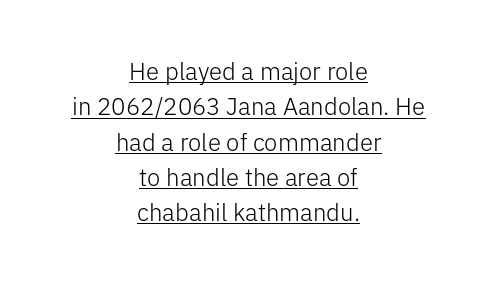
{"italic": "no", "bold": "no", "underline": "yes", "align": "center", "line_spacing": "normal", "line_spacing_ratio": 1.47, "letter_spacing": "normal", "letter_spacing_em": 0.0, "glyph_px": 24}
